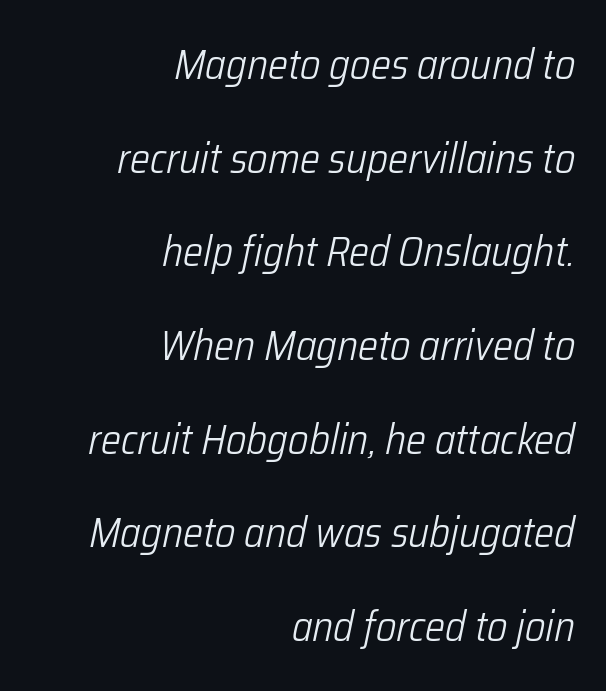
The image shows 42 px light, condensed type, italic (leaning right); set right-aligned, loose line spacing (2.23x), normal letter spacing, not underlined; low stroke contrast and a medium x-height.
